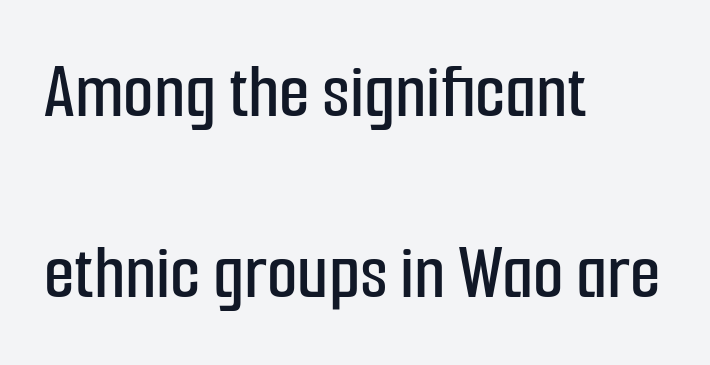
This rendering uses left alignment, leaving the right contour irregular. Type style note: lacks serifs. The rendering uses natural spacing where letterforms have individual widths. What stands out about the letter spacing? Nothing — it is the standard amount. This sample trades compactness for vertical openness between lines.
